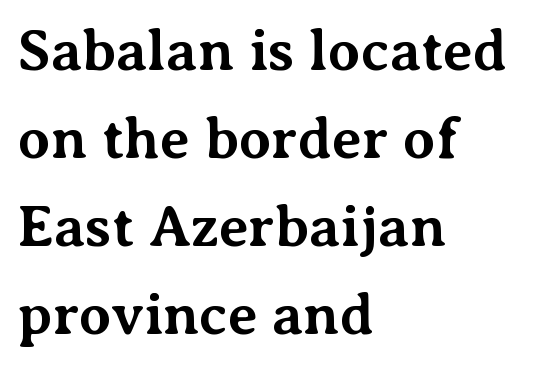
Q: Is the text bold? A: Yes.
Q: Is the text italic (slanted)? A: No, it is upright.
Q: Is the typeface a serif or a sans-serif typeface? A: Serif.
Q: Is the text underlined? A: No.
Q: How is the paragraph aligned? A: Left-aligned.
Q: Is the spacing between letters normal or unusually wide? A: Normal.
Q: Is the spacing between lines tight, normal or loose? A: Normal.
Q: Width (condensed, normal, or wide)? A: Normal.
Q: Stroke contrast? A: Medium.
Q: x-height? A: Medium.
Q: Monospaced? A: No.
